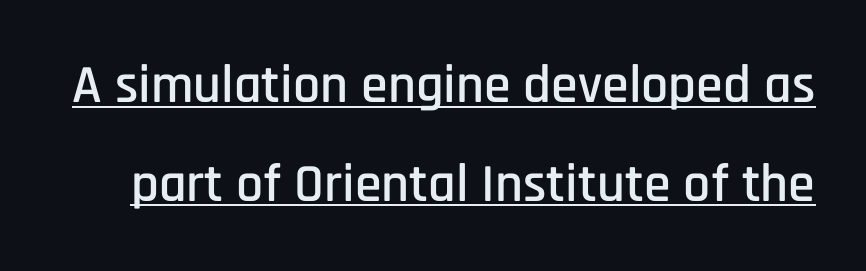
The image shows 54 px condensed sans-serif type, upright; set line spacing 1.83x, normal letter spacing, underlined; low stroke contrast and a large x-height.
